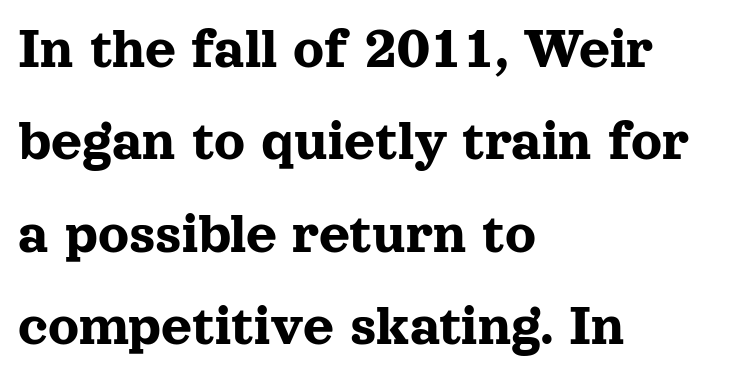
Looks like regular typesetting: each glyph gets only the width it needs. The line texture is even and compact thanks to regular tracking. In CSS terms this would be text-align: left. Note: serifs present on the glyphs. The words here are not underlined. Ascenders rise straight up at ninety degrees.
